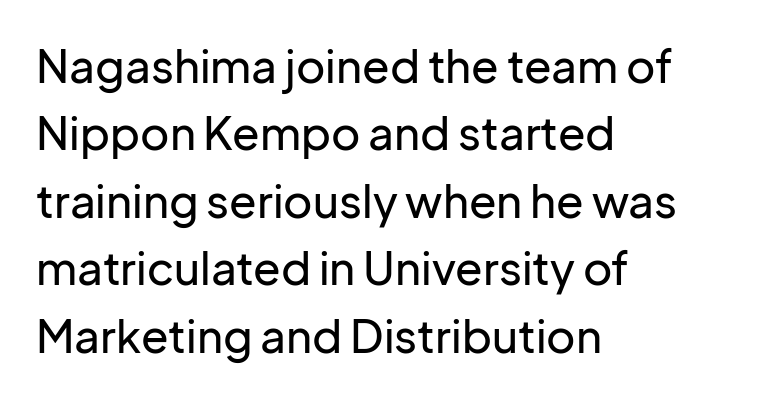
Every stem runs plumb, perpendicular to the baseline. A normal amount of white space separates one row of letters from the next. In terms of letterform style, serifs are entirely absent. Note the varied advance widths — an 'i' is clearly narrower than an 'm'.
